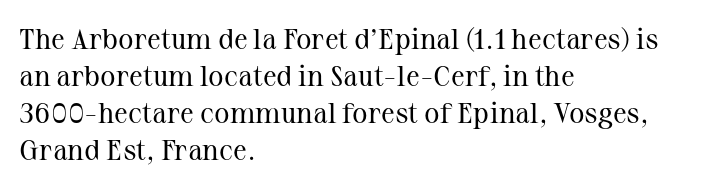
The image shows 29 px regular-weight serif type, upright; set left-aligned, normal line spacing (1.28x), normal letter spacing, not underlined; medium stroke contrast and a medium x-height.
